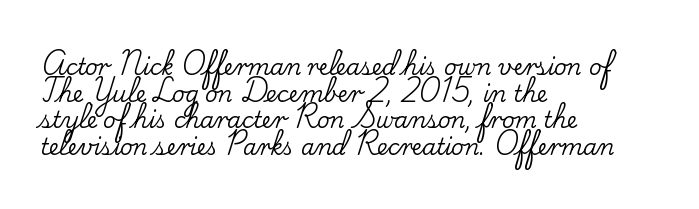
The image shows 22 px text type; set left-aligned, line spacing 1.21x, normal letter spacing, not underlined.
